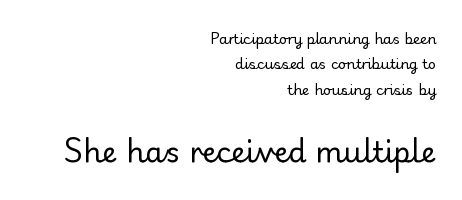
A typesetter would call this proportional, since set widths differ per character. The lines are quadded right. The typeface chosen for these lines omits serifs. This is roman type, the default non-slanted kind. The passage shown is not bold in any degree.
